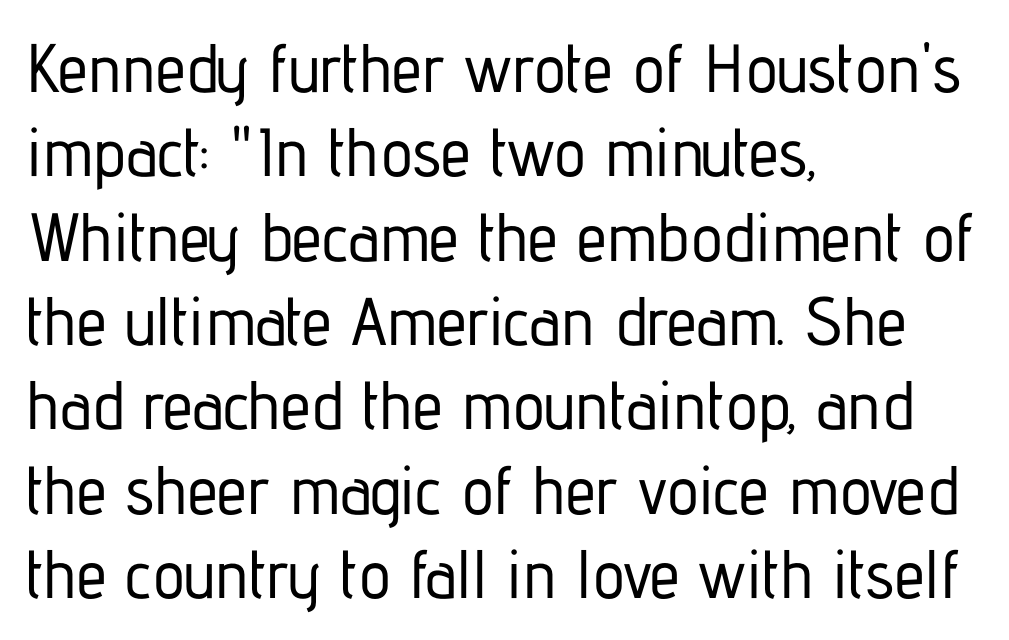
Examine the stroke ends and you'll find no serifs. Italic: no, the glyphs are upright roman. A classic flush-left, rag-right setting is used for this passage. Honestly, the letter spacing is just normal — you wouldn't notice it. Here the designer chose a conventional face with non-uniform glyph widths. The space directly below the letters is spotless.
